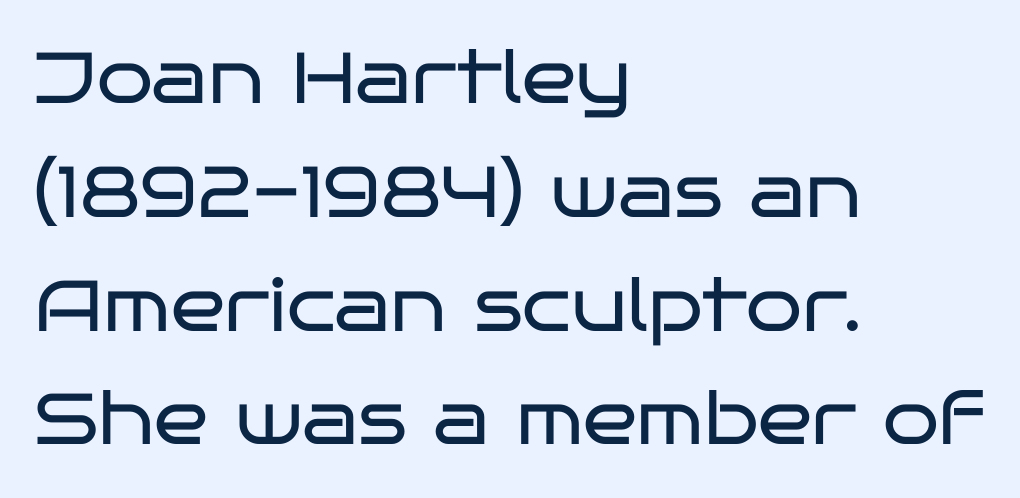
The image shows 72 px regular-weight, wide sans-serif type, upright; set left-aligned, normal line spacing (1.58x), normal letter spacing, not underlined; low stroke contrast and a large x-height.
